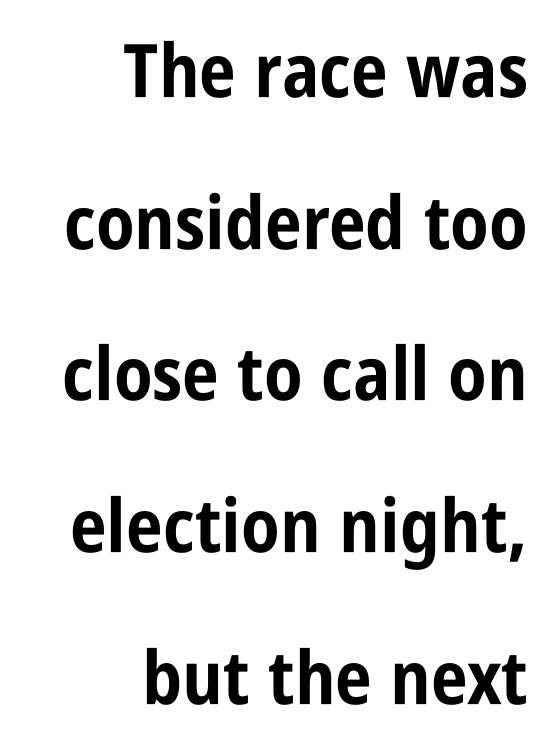
Q: Is the text bold? A: Yes.
Q: Is the text italic (slanted)? A: No, it is upright.
Q: Is the typeface a serif or a sans-serif typeface? A: Sans-serif.
Q: Is the text underlined? A: No.
Q: How is the paragraph aligned? A: Right-aligned.
Q: Is the spacing between letters normal or unusually wide? A: Normal.
Q: Is the spacing between lines tight, normal or loose? A: Loose.
Q: Width (condensed, normal, or wide)? A: Condensed.
Q: Stroke contrast? A: Low.
Q: x-height? A: Large.
Q: Monospaced? A: No.
